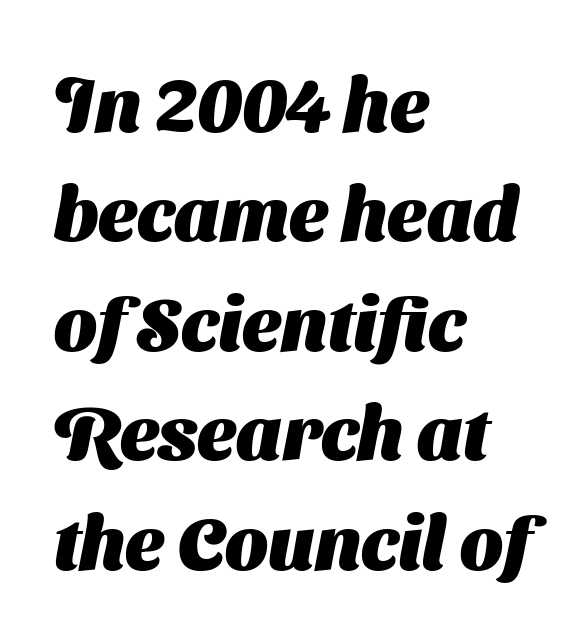
Q: Is the text bold? A: Yes.
Q: Is the typeface a serif or a sans-serif typeface? A: Sans-serif.
Q: Is the text underlined? A: No.
Q: How is the paragraph aligned? A: Left-aligned.
Q: Is the spacing between letters normal or unusually wide? A: Normal.
Q: Is the spacing between lines tight, normal or loose? A: Normal.
Q: Width (condensed, normal, or wide)? A: Normal.
Q: Stroke contrast? A: Medium.
Q: x-height? A: Medium.
Q: Monospaced? A: No.
